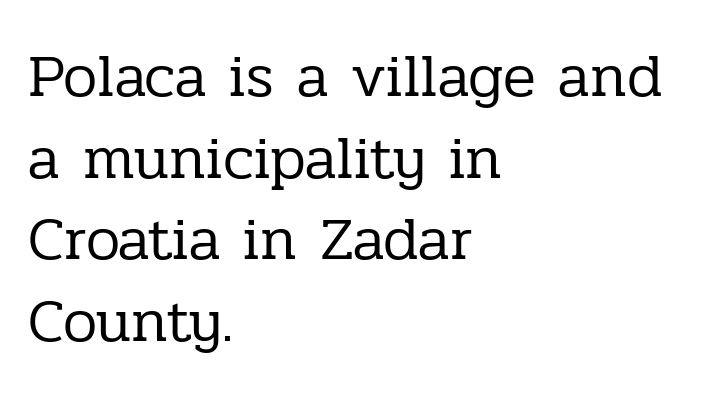
Students, observe: this is what conventionally led text looks like. Every character sits straight up, as roman type does. The designer went with a serif here, giving each stem small feet. Proportional: the letters do not fall into vertical columns. Bold? No — there's no thickening of the strokes. A classic flush-left, rag-right setting is used for this passage.
